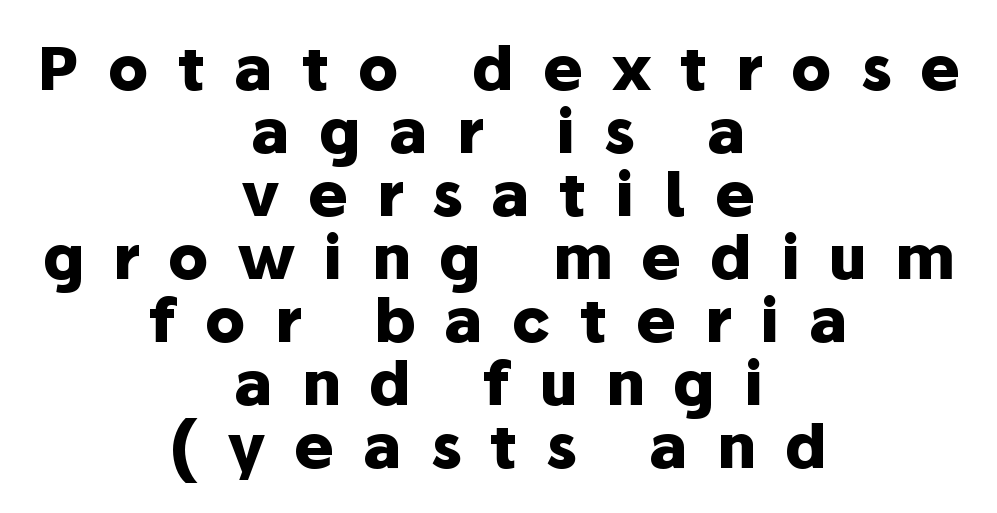
The image shows 60 px heavy sans-serif type, upright; set centered, tight line spacing (1.05x), unusually wide letter spacing (+0.48 em), not underlined; low stroke contrast and a medium x-height.
